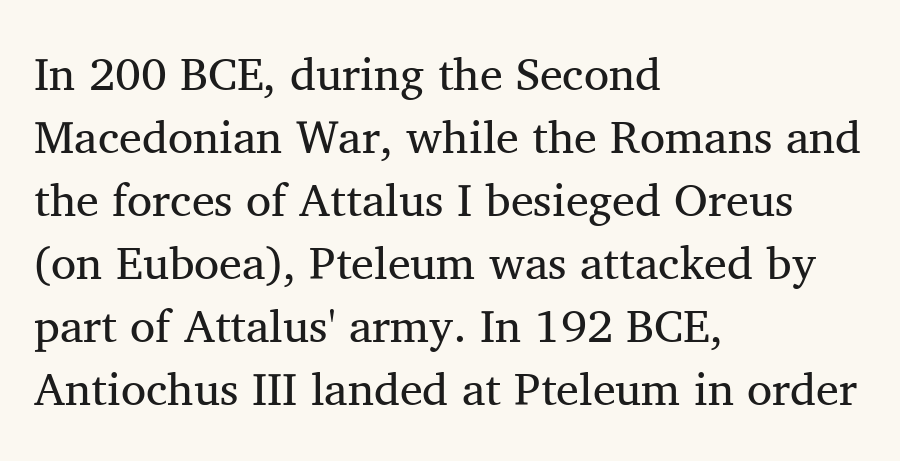
Is the type heavy? It reads as light-to-regular instead. The letters advance in unequal steps, a hallmark of proportional type. A student would call this left alignment; a typographer would say flush left, rag right. Observe the ordinary spacing: letters are neighbours, not strangers.
